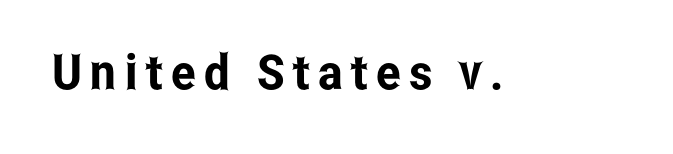
The image shows 49 px condensed sans-serif type, upright; set not underlined; low stroke contrast and a medium x-height.
